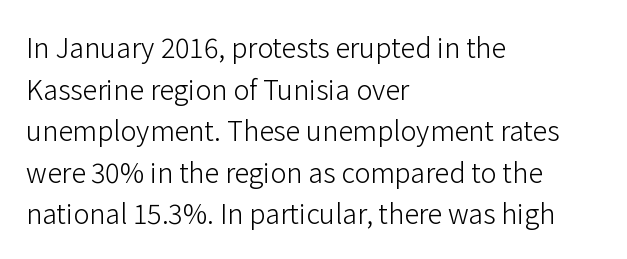
Q: Is the text bold? A: No.
Q: Is the text italic (slanted)? A: No, it is upright.
Q: Is the text underlined? A: No.
Q: How is the paragraph aligned? A: Left-aligned.
Q: Is the spacing between letters normal or unusually wide? A: Normal.
Q: Is the spacing between lines tight, normal or loose? A: Normal.
